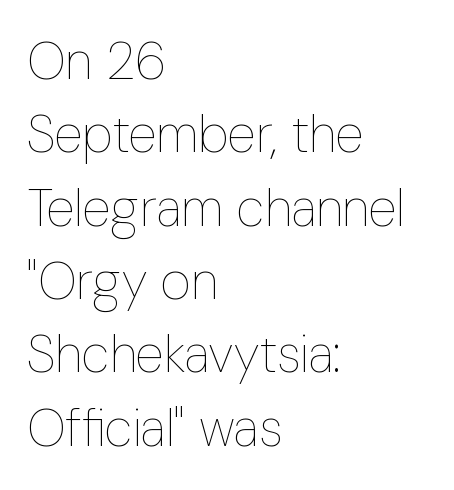
Q: Is the text bold? A: No.
Q: Is the text italic (slanted)? A: No, it is upright.
Q: Is the text underlined? A: No.
Q: How is the paragraph aligned? A: Left-aligned.
Q: Is the spacing between letters normal or unusually wide? A: Normal.
Q: Is the spacing between lines tight, normal or loose? A: Normal.
Q: Width (condensed, normal, or wide)? A: Condensed.
Q: Stroke contrast? A: Low.
Q: x-height? A: Medium.
Q: Monospaced? A: No.
